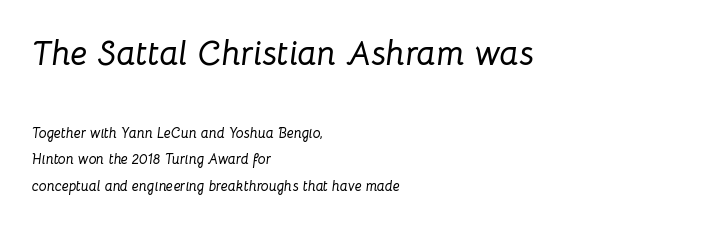
The image shows 34 px text type, italic (leaning right); set left-aligned, loose line spacing (1.9x), normal letter spacing, not underlined; the first (top) block is 2.43x larger; low stroke contrast and a medium x-height.
